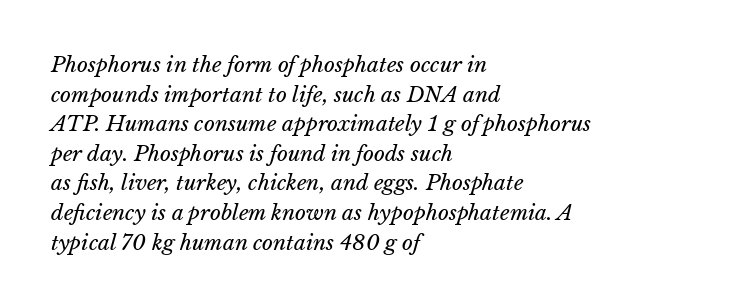
{"italic": "yes", "lean": "right", "slant_degrees": 15, "bold": "no", "underline": "no", "align": "left", "line_spacing": "normal", "line_spacing_ratio": 1.41, "letter_spacing": "normal", "letter_spacing_em": 0.0, "glyph_px": 21}
